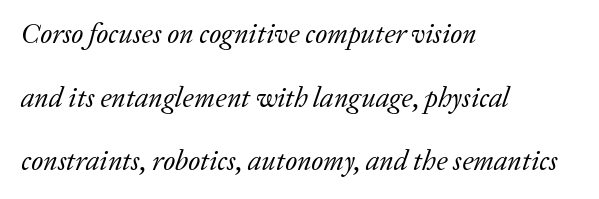
Designer's note — italics engaged. Each line starts at the same left margin while the right side varies. Each row of text sits above clean, open space. Is the stroke heavy? The answer is a plain regular-or-lighter. Compared with typical body copy, the letter spacing here is the same. Here the designer chose a conventional face with non-uniform glyph widths.
